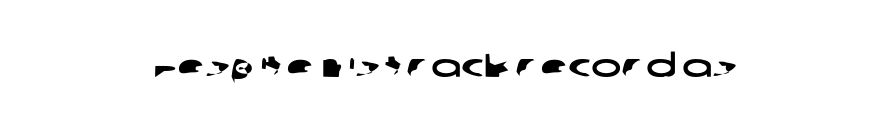
The passage shown is not underscored anywhere. Serifs: no, the terminals of the letterforms are clean. Note the varied advance widths — an 'i' is clearly narrower than an 'm'. Short note: letters normally spaced.
